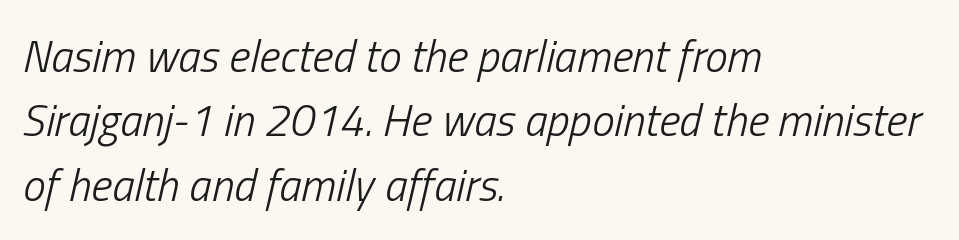
Q: Is the text bold? A: No.
Q: Is the text italic (slanted)? A: Yes, it leans right by about 13 degrees.
Q: Is the text underlined? A: No.
Q: How is the paragraph aligned? A: Left-aligned.
Q: Is the spacing between letters normal or unusually wide? A: Normal.
Q: Is the spacing between lines tight, normal or loose? A: Normal.
Q: Width (condensed, normal, or wide)? A: Condensed.
Q: Stroke contrast? A: Low.
Q: x-height? A: Medium.
Q: Monospaced? A: No.
